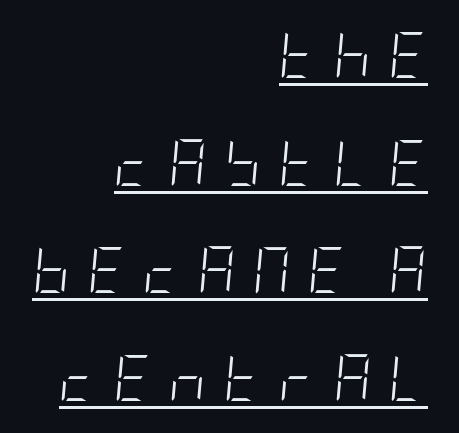
The image shows 46 px light, condensed type, italic (leaning right); set right-aligned, loose line spacing (2.34x), unusually wide letter spacing (+0.38 em), underlined; low stroke contrast and a large x-height.
